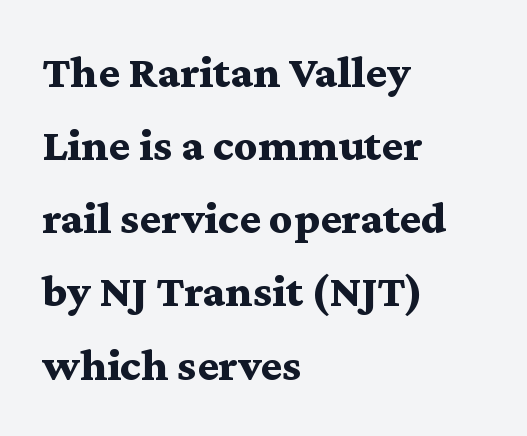
Q: Is the text bold? A: Yes.
Q: Is the text italic (slanted)? A: No, it is upright.
Q: Is the typeface a serif or a sans-serif typeface? A: Serif.
Q: Is the text underlined? A: No.
Q: How is the paragraph aligned? A: Left-aligned.
Q: Is the spacing between letters normal or unusually wide? A: Normal.
Q: Is the spacing between lines tight, normal or loose? A: Normal.
Q: Width (condensed, normal, or wide)? A: Wide.
Q: Stroke contrast? A: Medium.
Q: x-height? A: Medium.
Q: Monospaced? A: No.
